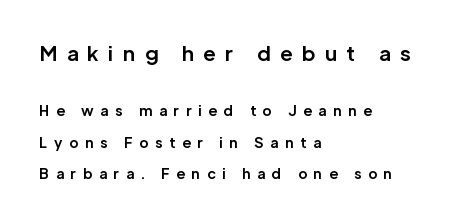
Q: Is the text bold? A: Yes.
Q: Is the text italic (slanted)? A: No, it is upright.
Q: Is the text underlined? A: No.
Q: How is the paragraph aligned? A: Left-aligned.
Q: Is the spacing between letters normal or unusually wide? A: Unusually wide.
Q: Is the spacing between lines tight, normal or loose? A: Loose.
Q: Which block of text is set in a larger size, the first (top) or the second (bottom)? A: The first (top) one.
